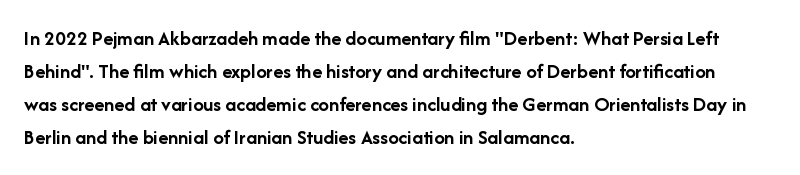
Q: Is the text bold? A: Yes.
Q: Is the text italic (slanted)? A: No, it is upright.
Q: Is the text underlined? A: No.
Q: How is the paragraph aligned? A: Left-aligned.
Q: Is the spacing between letters normal or unusually wide? A: Normal.
Q: Is the spacing between lines tight, normal or loose? A: Normal.
